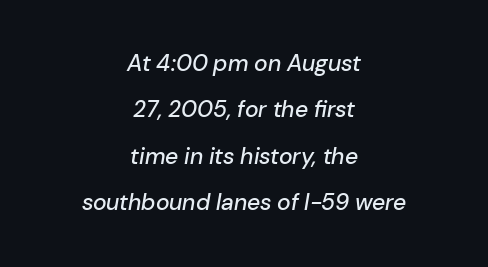
Letters rest on an invisible, unmarked baseline. The passage shown stacks its lines with a broad gap. In terms of letterspacing, this is plain default setting. Every character sits at an angle, as italics do.
